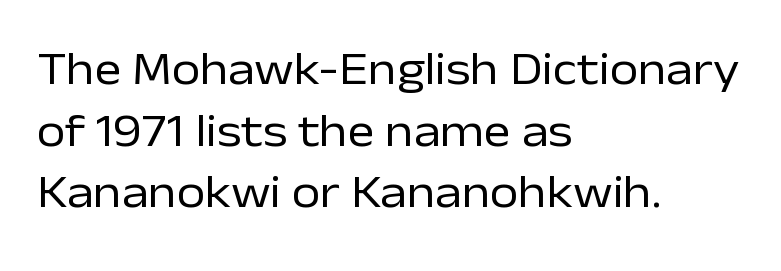
{"serif": "no", "italic": "no", "bold": "no", "weight": "regular", "width": "normal", "stroke_contrast": "low", "x_height": "medium", "monospaced": "no", "underline": "no", "align": "left", "line_spacing": "normal", "line_spacing_ratio": 1.34, "letter_spacing": "normal", "letter_spacing_em": 0.0, "glyph_px": 46}
